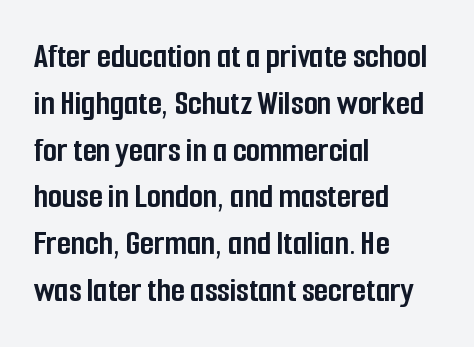
{"serif": "no", "italic": "no", "bold": "yes", "weight": "semibold", "width": "condensed", "stroke_contrast": "low", "x_height": "medium", "monospaced": "no", "underline": "no", "align": "left", "line_spacing": "normal", "line_spacing_ratio": 1.3, "letter_spacing": "normal", "letter_spacing_em": 0.0, "glyph_px": 36}
